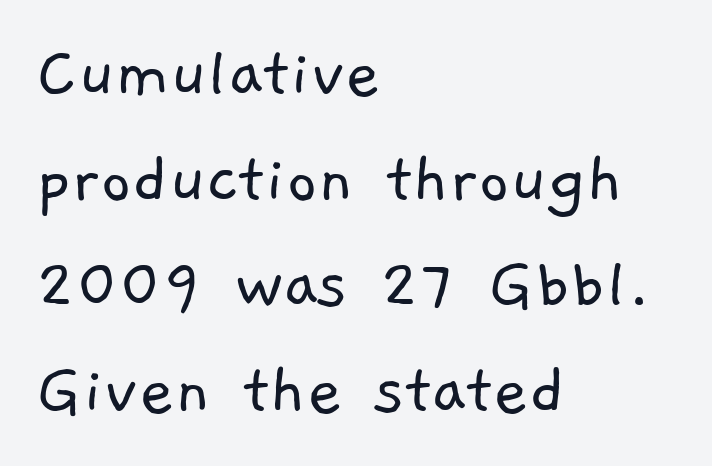
The image shows 76 px light sans-serif type; set left-aligned, normal line spacing (1.39x), normal letter spacing, not underlined; low stroke contrast and a medium x-height.
